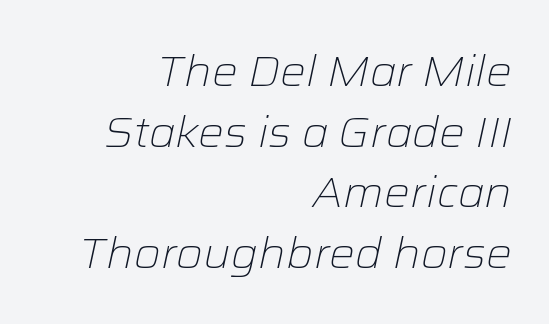
{"italic": "yes", "lean": "right", "slant_degrees": 12, "bold": "no", "weight": "light", "width": "normal", "stroke_contrast": "low", "x_height": "medium", "monospaced": "no", "underline": "no", "align": "right", "line_spacing": "normal", "line_spacing_ratio": 1.41, "letter_spacing": "normal", "letter_spacing_em": 0.0, "glyph_px": 43}
